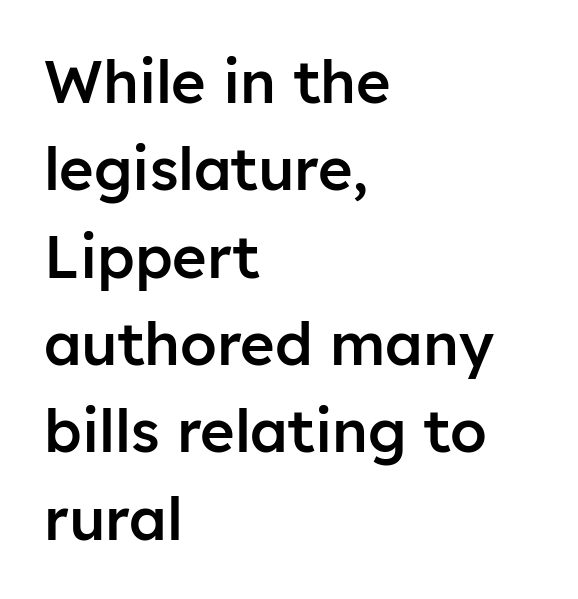
The image shows 59 px semibold sans-serif type, upright; set left-aligned, normal line spacing (1.48x), normal letter spacing, not underlined; low stroke contrast and a medium x-height.
